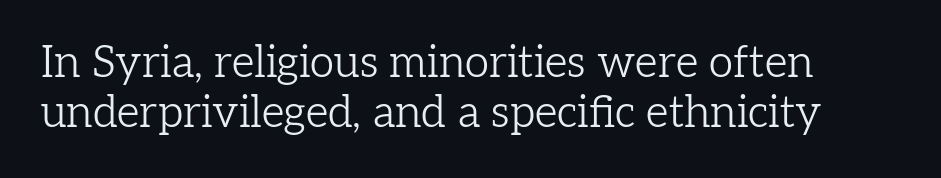
The image shows 44 px light serif type, upright; set left-aligned, tight line spacing (1.14x), normal letter spacing, not underlined; low stroke contrast and a medium x-height.
